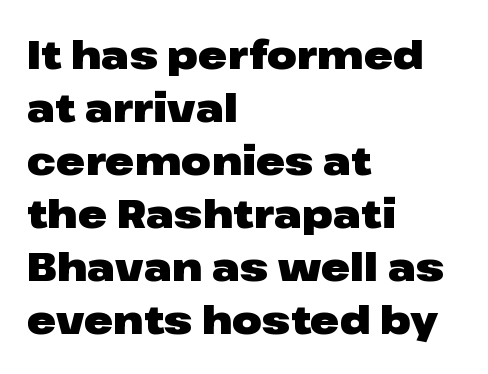
The image shows 39 px heavy, wide sans-serif type, upright; set left-aligned, normal line spacing (1.36x), normal letter spacing, not underlined; low stroke contrast and a medium x-height.
